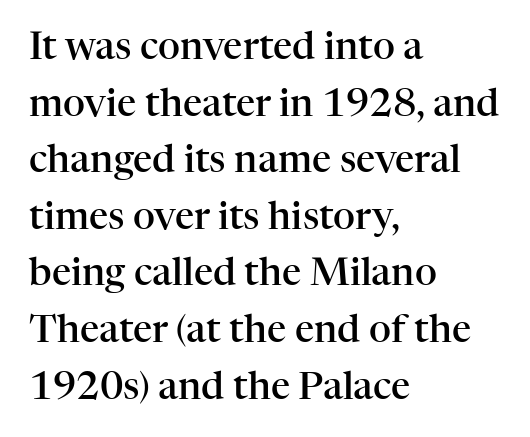
{"serif": "yes", "italic": "no", "bold": "semi", "weight": "semibold", "width": "normal", "stroke_contrast": "high", "x_height": "medium", "monospaced": "no", "underline": "no", "align": "left", "line_spacing": "normal", "line_spacing_ratio": 1.49, "letter_spacing": "normal", "letter_spacing_em": 0.0, "glyph_px": 38}
